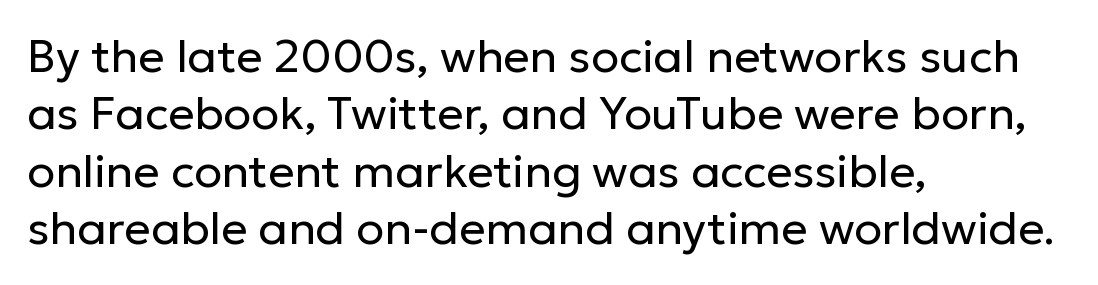
{"serif": "no", "italic": "no", "bold": "no", "weight": "regular", "width": "normal", "stroke_contrast": "low", "x_height": "medium", "monospaced": "no", "underline": "no", "align": "left", "line_spacing": "normal", "line_spacing_ratio": 1.25, "letter_spacing": "normal", "letter_spacing_em": 0.0, "glyph_px": 46}
